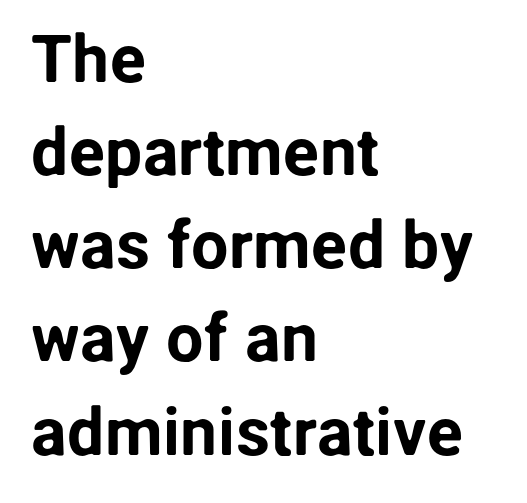
Q: Is the text italic (slanted)? A: No, it is upright.
Q: Is the typeface a serif or a sans-serif typeface? A: Sans-serif.
Q: Is the text underlined? A: No.
Q: How is the paragraph aligned? A: Left-aligned.
Q: Is the spacing between letters normal or unusually wide? A: Normal.
Q: Is the spacing between lines tight, normal or loose? A: Normal.
Q: Width (condensed, normal, or wide)? A: Normal.
Q: Stroke contrast? A: Low.
Q: x-height? A: Medium.
Q: Monospaced? A: No.
